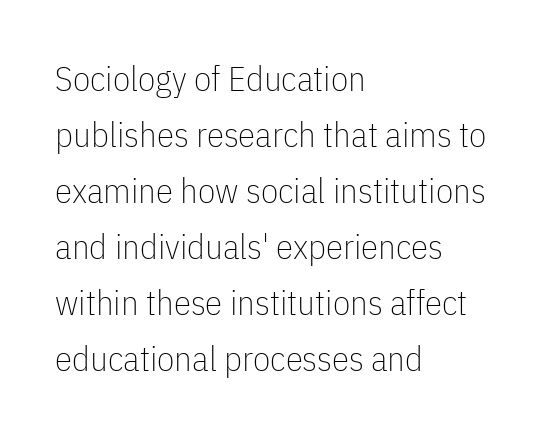
Q: Is the text bold? A: No.
Q: Is the text italic (slanted)? A: No, it is upright.
Q: Is the typeface a serif or a sans-serif typeface? A: Sans-serif.
Q: Is the text underlined? A: No.
Q: How is the paragraph aligned? A: Left-aligned.
Q: Is the spacing between letters normal or unusually wide? A: Normal.
Q: Is the spacing between lines tight, normal or loose? A: Normal.
Q: Width (condensed, normal, or wide)? A: Condensed.
Q: Stroke contrast? A: Low.
Q: x-height? A: Medium.
Q: Monospaced? A: No.
